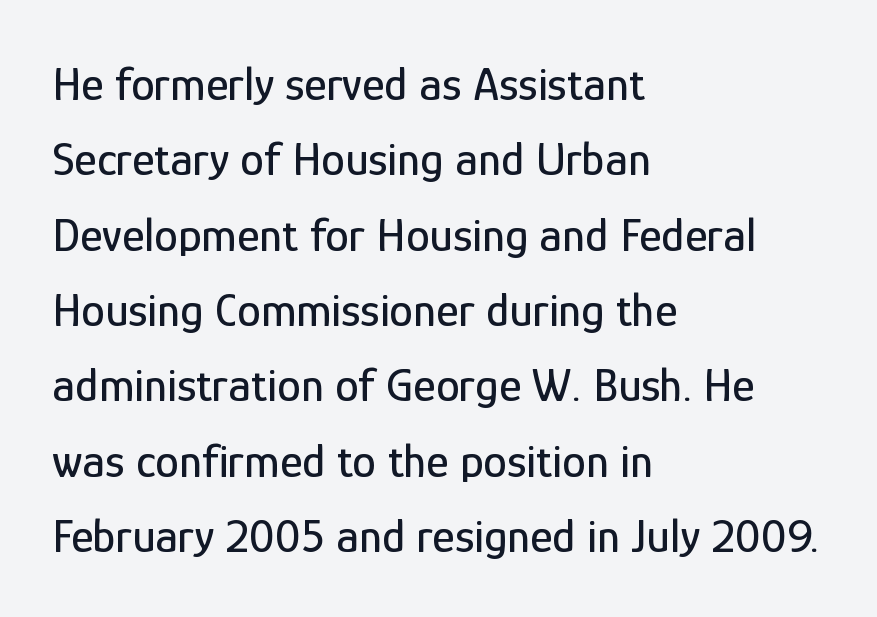
{"serif": "no", "italic": "no", "width": "condensed", "stroke_contrast": "low", "x_height": "medium", "monospaced": "no", "underline": "no", "align": "left", "line_spacing": "normal", "line_spacing_ratio": 1.57, "letter_spacing": "normal", "letter_spacing_em": 0.0, "glyph_px": 48}
